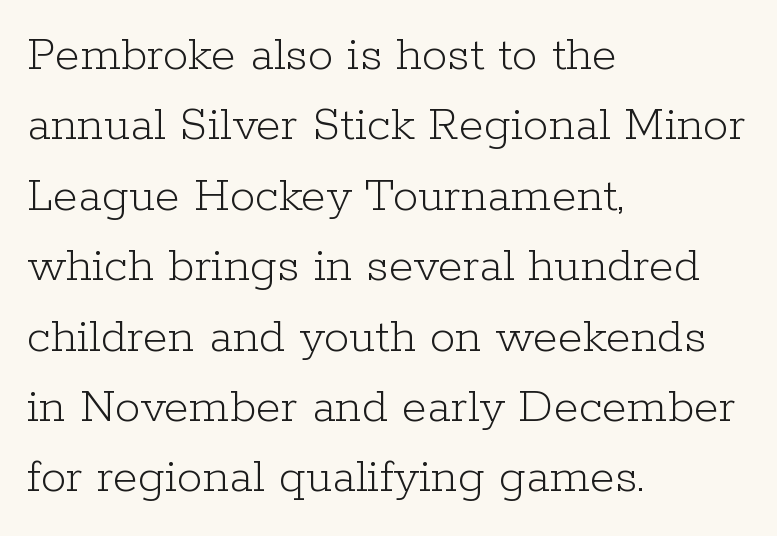
The image shows 51 px light serif type, upright; set left-aligned, normal line spacing (1.38x), normal letter spacing, not underlined; low stroke contrast and a medium x-height.
